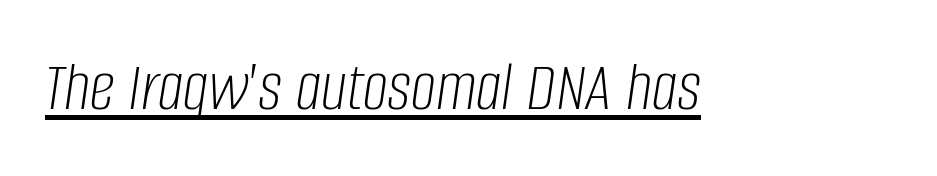
Between one letter and the next there's only the usual sliver of space. The axis of the letterforms is tilted away from vertical. A typographer would call this underscored text. The face used here is proportionally spaced, like ordinary book or web type.
